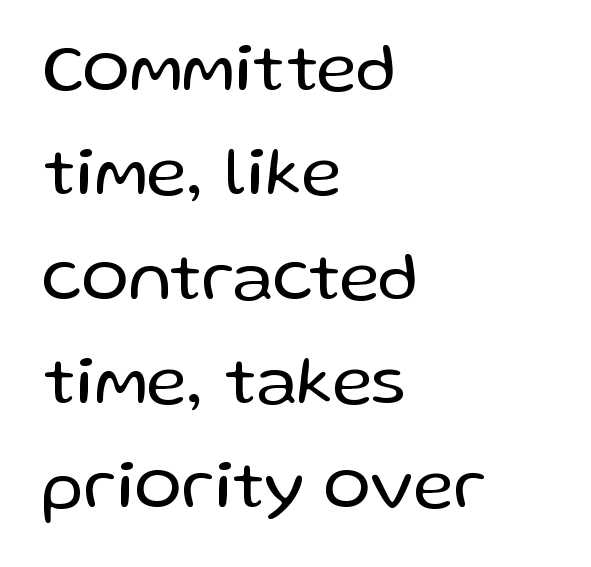
Glyph-to-glyph distance matches everyday printed text. The type sits square on the baseline with zero lean. Nobody drew a line under any word here. Quick note: interline space is typical. You can tell from the bare stems that sans-serif type was used. The passage shown is not bold in any degree.
